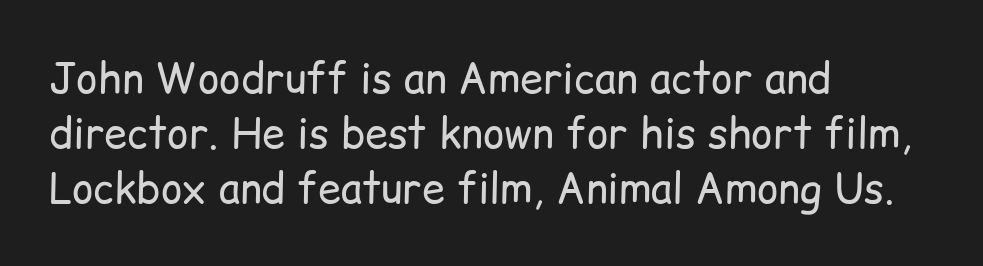
{"serif": "no", "italic": "no", "bold": "no", "weight": "regular", "width": "normal", "stroke_contrast": "low", "x_height": "medium", "monospaced": "no", "underline": "no", "align": "left", "line_spacing": "normal", "line_spacing_ratio": 1.34, "letter_spacing": "normal", "letter_spacing_em": 0.0, "glyph_px": 41}
